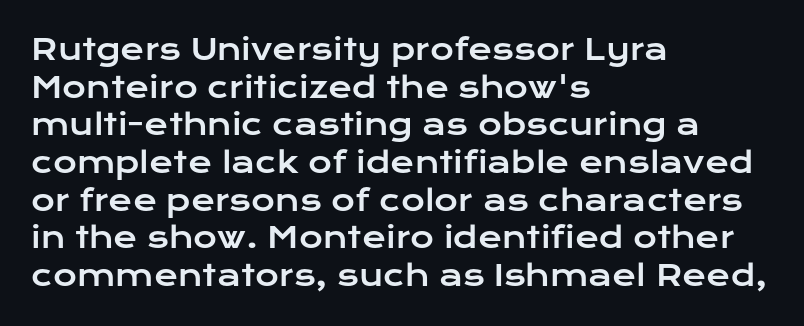
The image shows 29 px wide sans-serif type, upright; set left-aligned, normal line spacing (1.3x), normal letter spacing, not underlined; low stroke contrast and a medium x-height.
